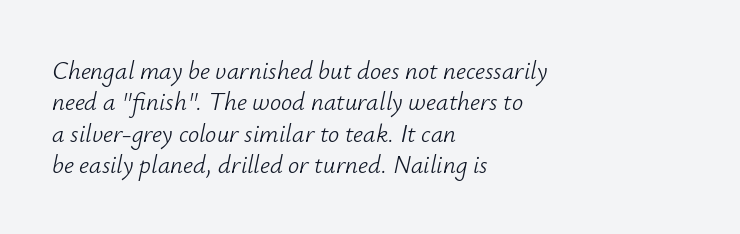
The image shows 25 px text type, italic (leaning right); set left-aligned, normal line spacing (1.26x), normal letter spacing, not underlined.
